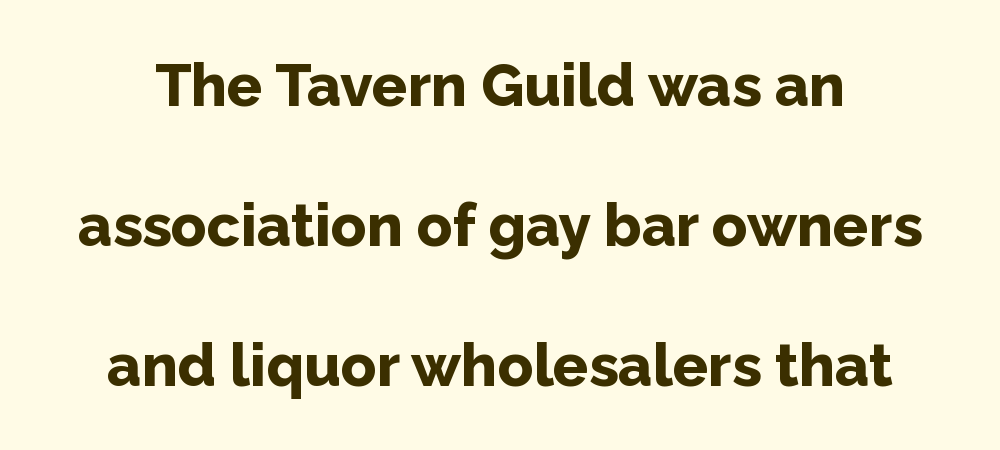
The font's upright variant was chosen for this text. Leading is clearly above the norm, producing a sparse column. How heavy is the stroke? Heavy — this is a bold. A sans-serif font was chosen for this passage. This sample uses plain, unmodified letter spacing.
